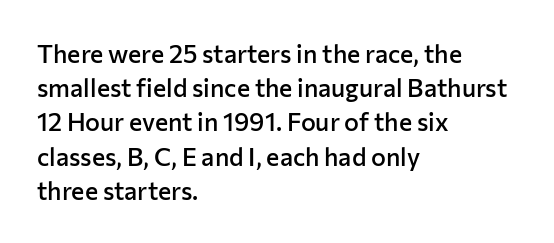
The image shows 25 px text type, upright; set left-aligned, normal line spacing (1.37x), normal letter spacing, not underlined.
